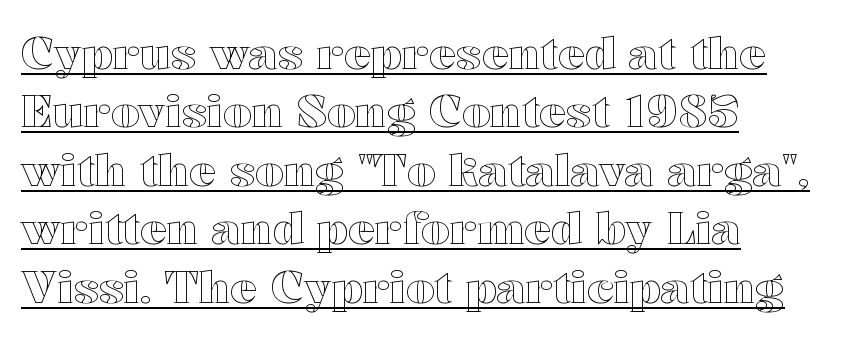
Here the glyphs are tracked normally, forming tight word shapes. Here the designer chose a conventional face with non-uniform glyph widths. Underline: present. One-word summary of the alignment: left. The rows are spaced the way most documents space them.
